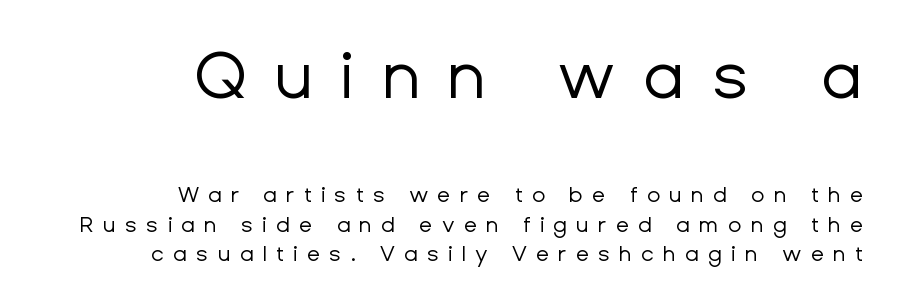
Each new line begins a customary step beneath the previous one. The face looks like a standard text weight, possibly lighter. Alignment: flush right. A sans-serif font was chosen for this passage.
